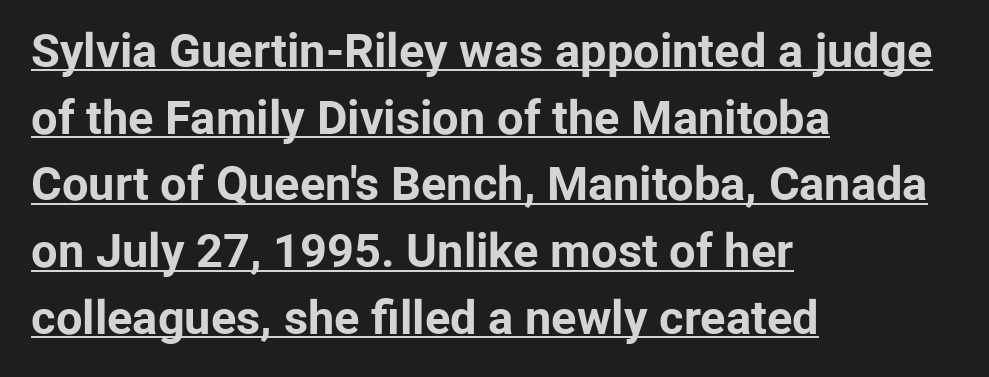
Reading down the column, the eye jumps a familiar distance to each next line. Short note: letters normally spaced. To sum up the face: it is a sans, with no serifs. The rendering anchors every line to the left-hand side.
